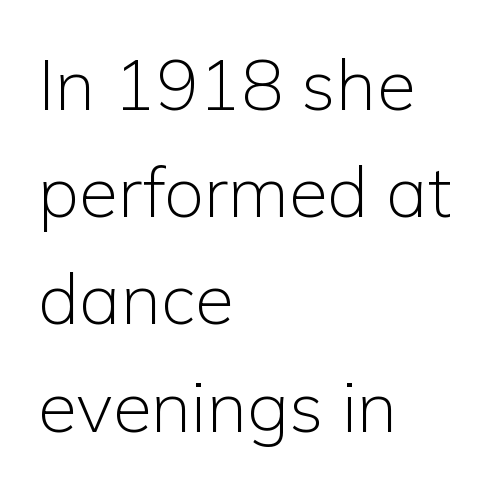
The image shows 71 px light sans-serif type, upright; set left-aligned, normal line spacing (1.51x), normal letter spacing, not underlined; low stroke contrast and a medium x-height.
